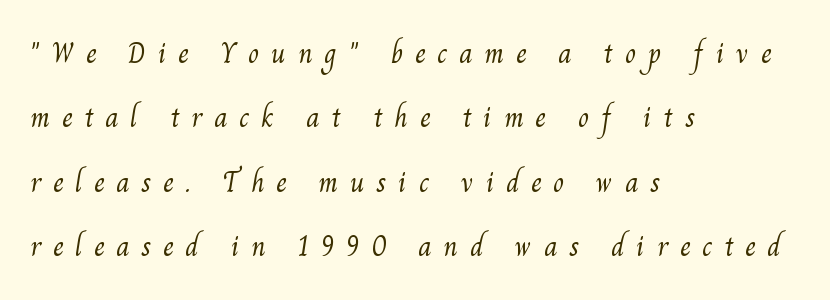
Is there much room between lines? Yes — plenty of vertical air separates them. Line beginnings align vertically; line endings do not. The letters carry serifs — small finishing strokes at the ends of their stems. These lines are rendered in a variable-pitch font. Weight: in the light-to-regular range.
